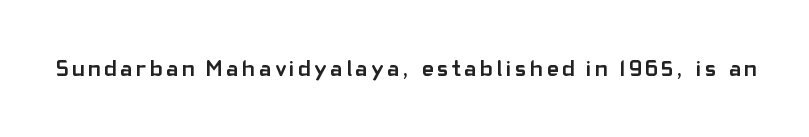
Q: Is the text bold? A: Yes.
Q: Is the text italic (slanted)? A: No, it is upright.
Q: Is the text underlined? A: No.
